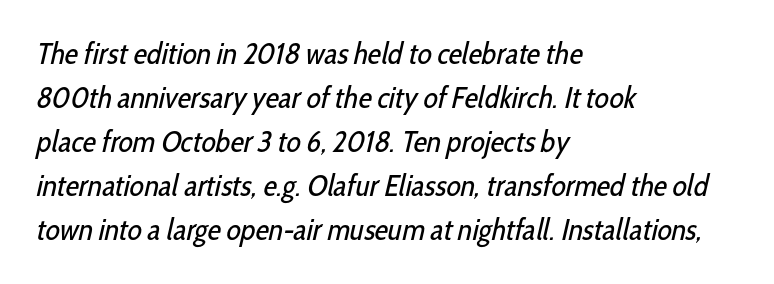
The image shows 30 px regular-weight, condensed sans-serif type; set left-aligned, normal line spacing (1.47x), normal letter spacing, not underlined; low stroke contrast and a medium x-height.
